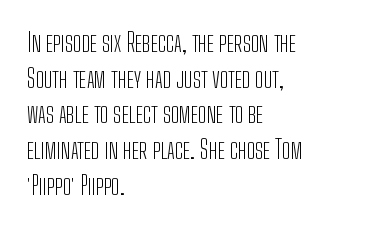
The image shows 25 px text type, upright; set left-aligned, normal line spacing (1.43x), normal letter spacing, not underlined.
